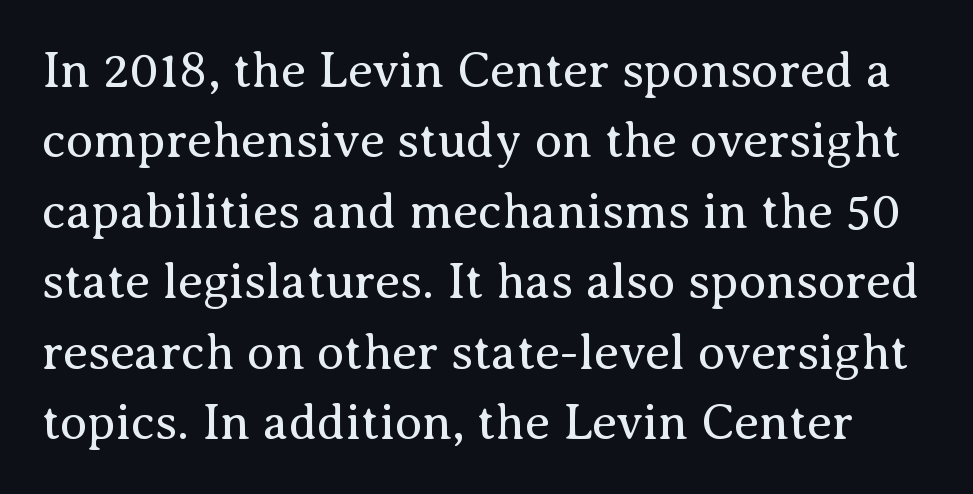
{"serif": "yes", "italic": "no", "bold": "no", "weight": "regular", "width": "normal", "stroke_contrast": "medium", "x_height": "medium", "monospaced": "no", "underline": "no", "line_spacing": "normal", "line_spacing_ratio": 1.41, "letter_spacing": "normal", "letter_spacing_em": 0.0, "glyph_px": 50}
